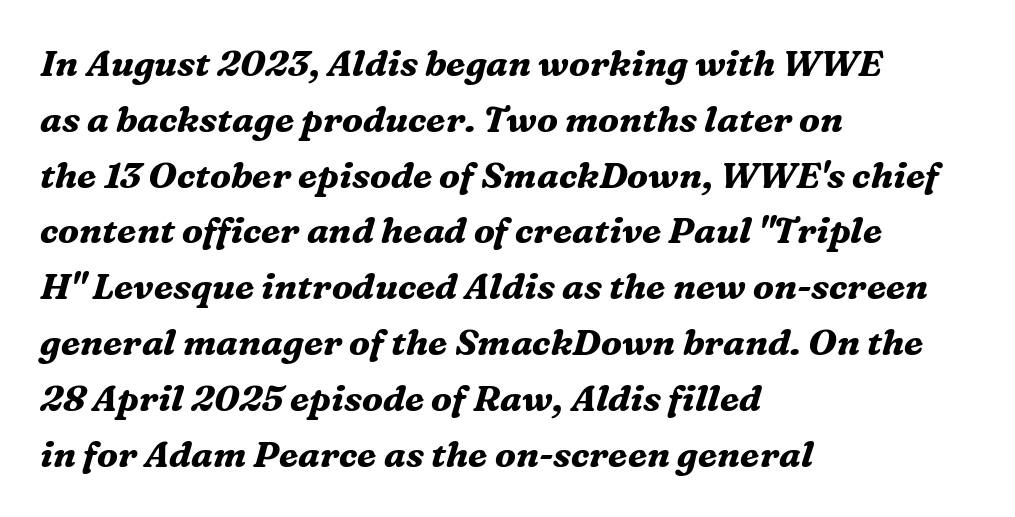
The image shows 36 px bold serif type, italic (leaning right); set left-aligned, normal line spacing (1.55x), normal letter spacing, not underlined; medium stroke contrast and a medium x-height.
